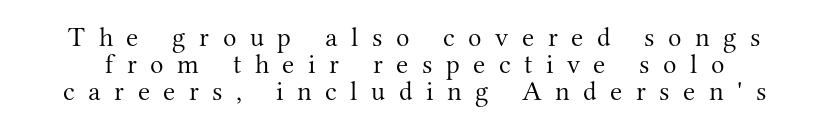
Q: Is the text bold? A: No.
Q: Is the text italic (slanted)? A: No, it is upright.
Q: Is the typeface a serif or a sans-serif typeface? A: Serif.
Q: Is the text underlined? A: No.
Q: Is the spacing between letters normal or unusually wide? A: Unusually wide.
Q: Is the spacing between lines tight, normal or loose? A: Tight.
Q: Width (condensed, normal, or wide)? A: Normal.
Q: Stroke contrast? A: Medium.
Q: x-height? A: Small.
Q: Monospaced? A: No.
